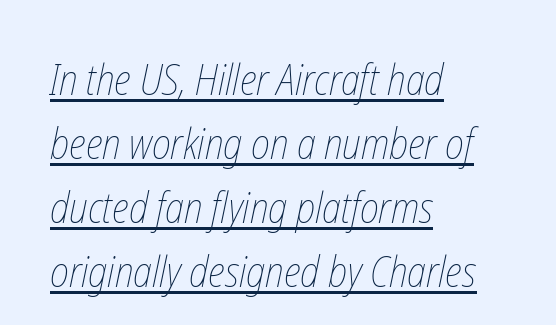
Default kerning and tracking; the words read as compact shapes. Is this a fixed-width face? No — the glyphs have proportional, varying widths. Compared with a centered layout, this one pins lines to the left instead. The strokes carry an ordinary text weight at most. Does a line run under the words? Yes, clearly.
